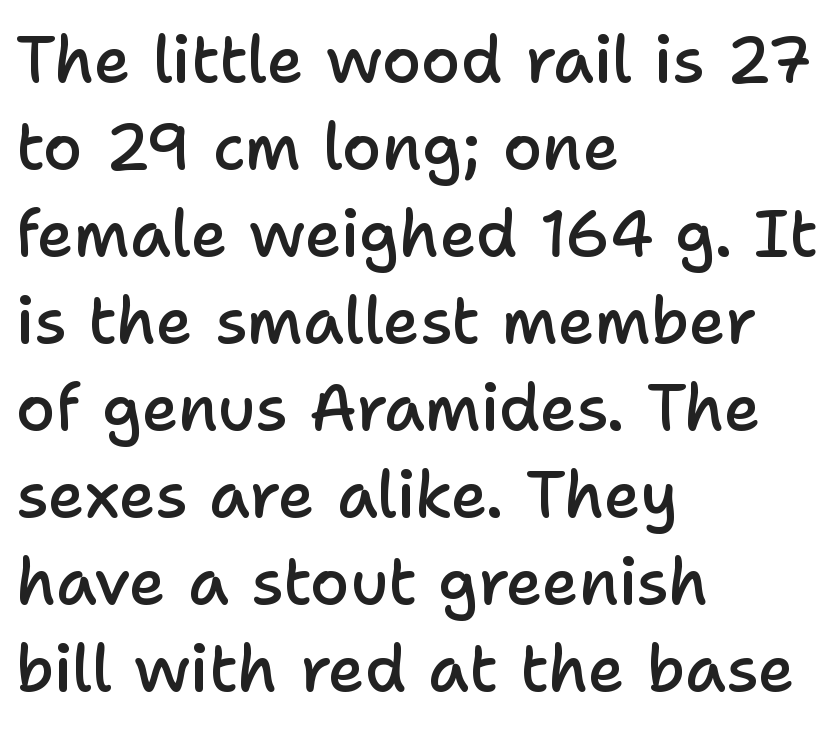
Tall strokes in this sample are plumb rather than angled. The sample has been set in demibold, a notch under bold. In terms of letterspacing, this is plain default setting. Each letter keeps its own natural width here, so spacing adapts to shape. Where is the straight margin? On the left. Is this a sans? Yes — the strokes have no serifs.
